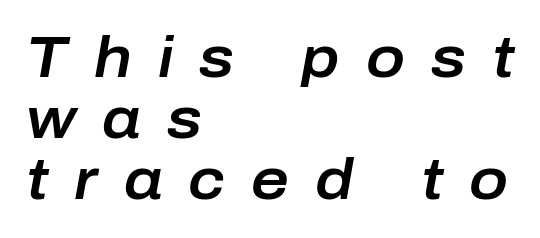
The image shows 58 px text type, italic (leaning right); set left-aligned, tight line spacing (1.05x), unusually wide letter spacing (+0.45 em), not underlined; low stroke contrast and a medium x-height.
